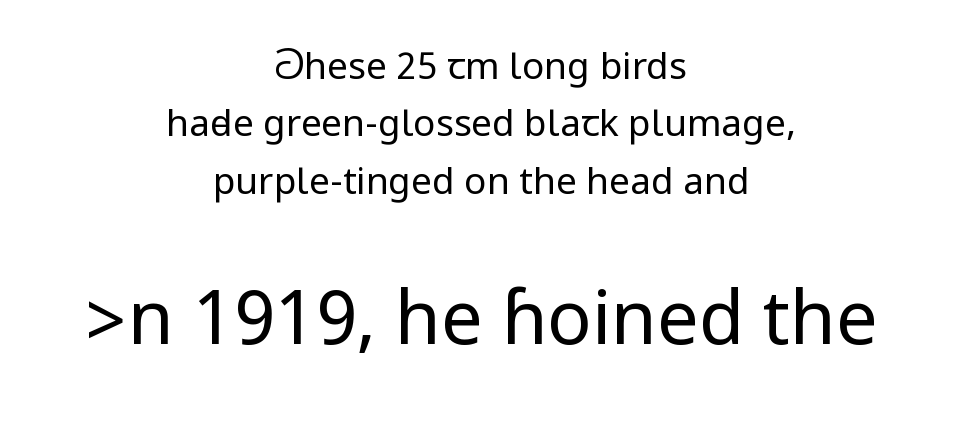
{"serif": "no", "italic": "no", "bold": "no", "weight": "regular", "width": "condensed", "stroke_contrast": "low", "underline": "no", "align": "center", "line_spacing": "normal", "line_spacing_ratio": 1.55, "letter_spacing": "normal", "letter_spacing_em": 0.0, "larger_block": "second", "size_ratio": 2.0, "glyph_px": 74}
